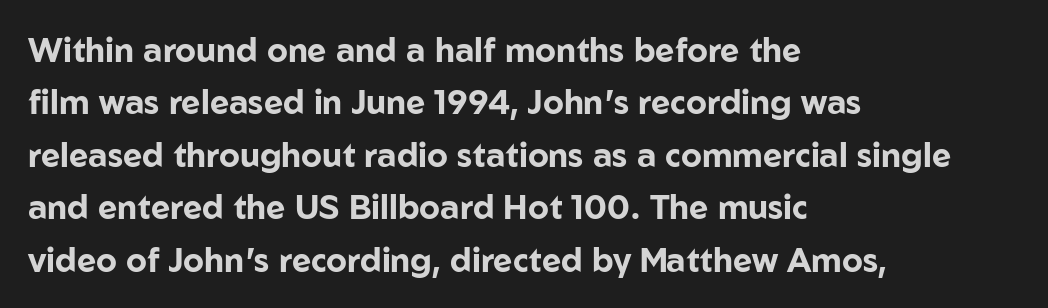
What weight is shown? A full bold with thick strokes. Every stem runs plumb, perpendicular to the baseline. Is this a sans? Yes — the strokes have no serifs. Here the glyphs are tracked normally, forming tight word shapes. Has an underline been added? It has not.
